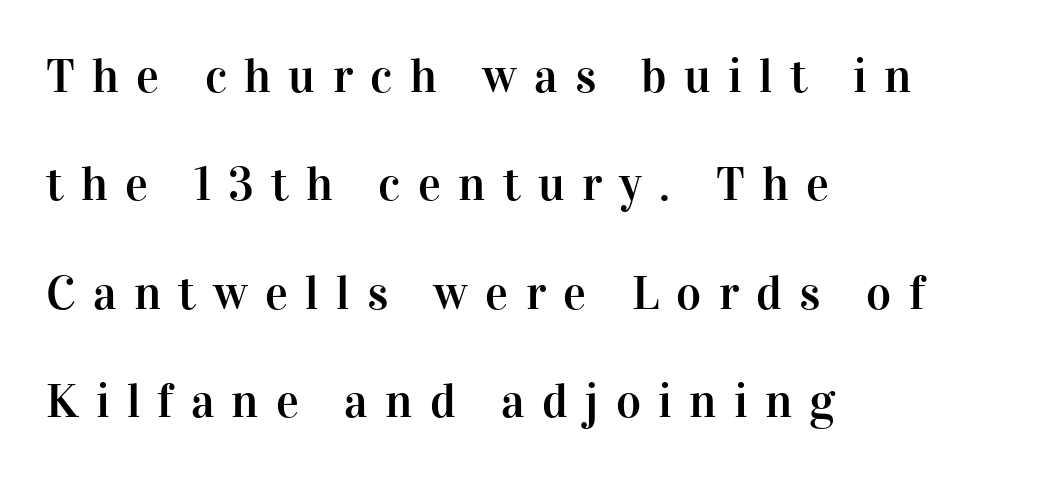
Q: Is the text italic (slanted)? A: No, it is upright.
Q: Is the typeface a serif or a sans-serif typeface? A: Serif.
Q: Is the text underlined? A: No.
Q: How is the paragraph aligned? A: Left-aligned.
Q: Is the spacing between letters normal or unusually wide? A: Unusually wide.
Q: Is the spacing between lines tight, normal or loose? A: Loose.
Q: Width (condensed, normal, or wide)? A: Normal.
Q: Stroke contrast? A: High.
Q: x-height? A: Medium.
Q: Monospaced? A: No.
